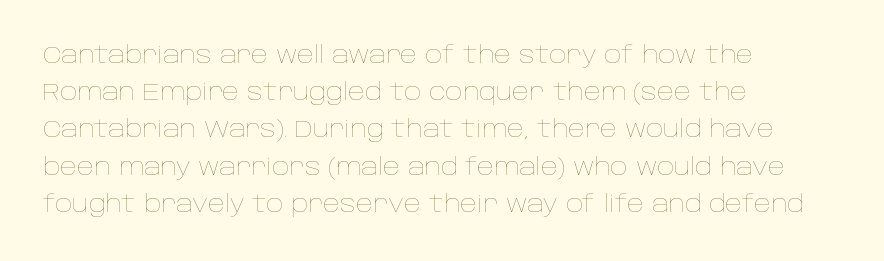
Q: Is the text bold? A: No.
Q: Is the text italic (slanted)? A: No, it is upright.
Q: Is the text underlined? A: No.
Q: How is the paragraph aligned? A: Left-aligned.
Q: Is the spacing between letters normal or unusually wide? A: Normal.
Q: Is the spacing between lines tight, normal or loose? A: Normal.
